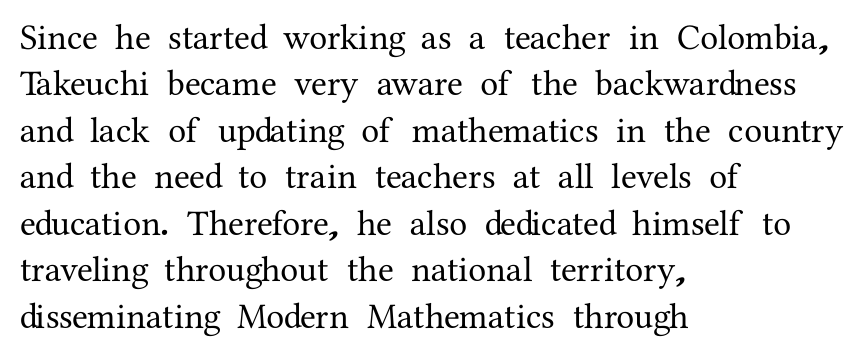
The area under the type is left untouched. Each word holds together tightly as a unit, with standard inter-letter gaps. Do the characters align in a grid? No, the font is proportional. The font's upright variant was chosen for this text. Every row of glyphs begins at an identical x-position on the left. Font category for this specimen: serif.
